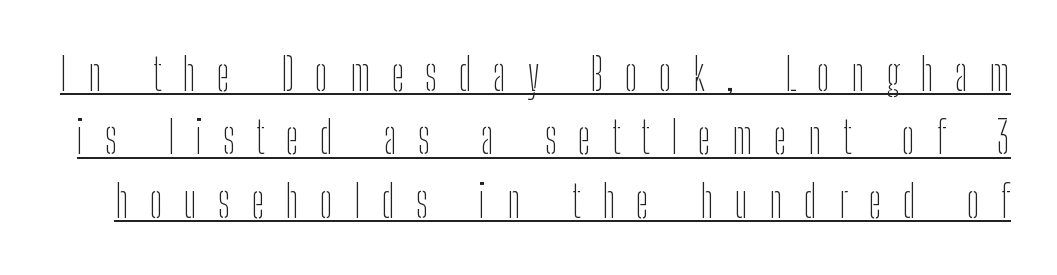
Note the varied advance widths — an 'i' is clearly narrower than an 'm'. Substantial extra tracking has been applied to these lines. The typography opts for an upright posture over an oblique one. The space between consecutive lines is moderate.
